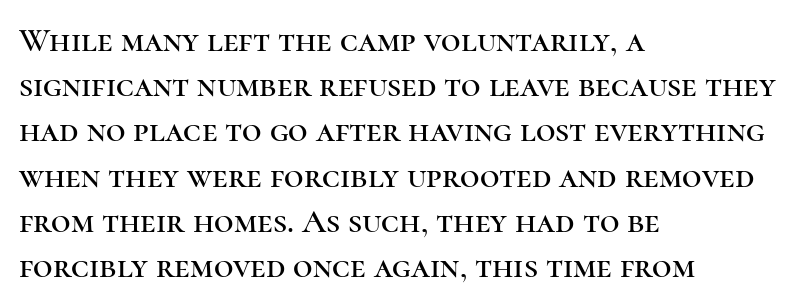
The rendering uses natural spacing where letterforms have individual widths. Compared with a centered layout, this one pins lines to the left instead. Stroke terminals: seriffed. Check under the words: just untouched page. It's the straight-up-and-down kind of type.
